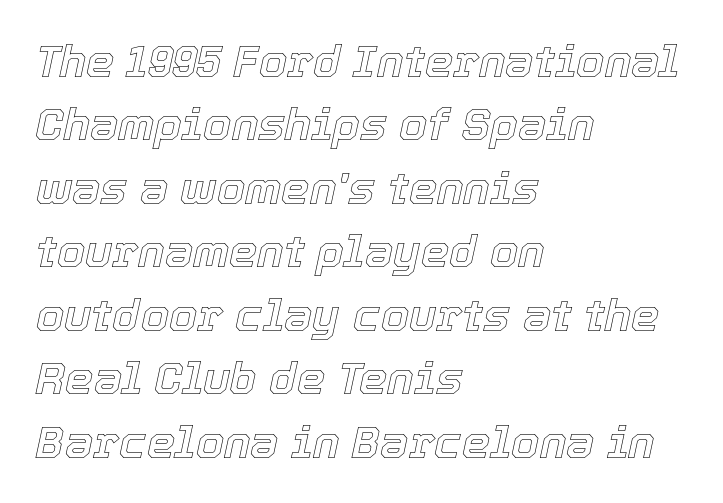
The image shows 45 px text type, italic (leaning right); set left-aligned, normal line spacing (1.41x), normal letter spacing, not underlined; a medium x-height.
